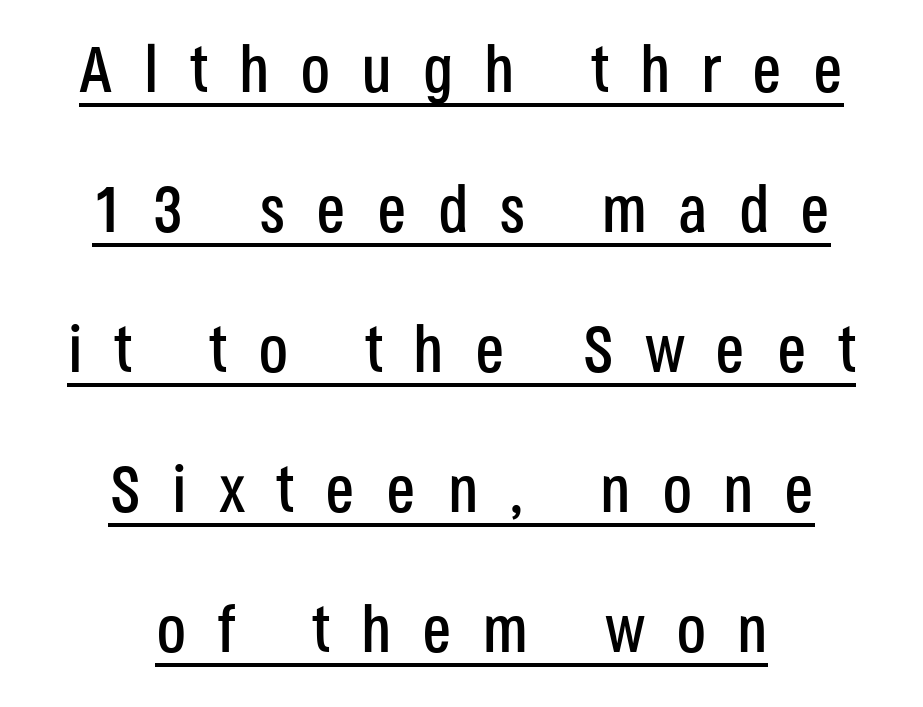
{"serif": "no", "italic": "no", "width": "condensed", "stroke_contrast": "low", "x_height": "large", "monospaced": "no", "underline": "yes", "align": "center", "line_spacing": "loose", "line_spacing_ratio": 2.12, "letter_spacing": "wide", "letter_spacing_em": 0.47, "glyph_px": 66}
